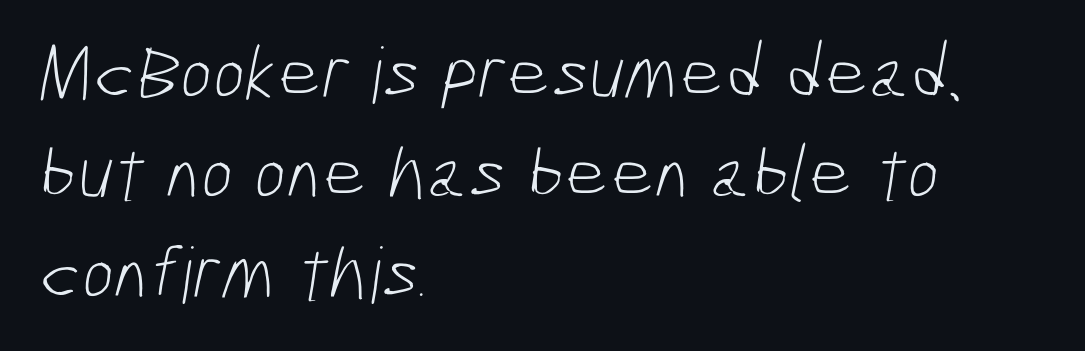
{"serif": "no", "bold": "no", "weight": "light", "width": "condensed", "stroke_contrast": "low", "x_height": "medium", "monospaced": "no", "underline": "no", "align": "left", "line_spacing": "normal", "line_spacing_ratio": 1.3, "letter_spacing": "normal", "letter_spacing_em": 0.0, "glyph_px": 77}
